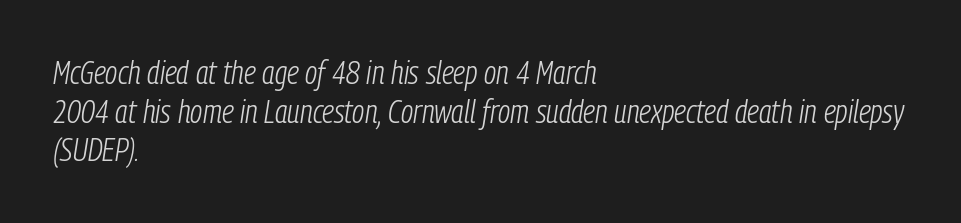
The image shows 32 px light, condensed type, italic (leaning right); set left-aligned, line spacing 1.21x, normal letter spacing, not underlined; low stroke contrast and a medium x-height.
